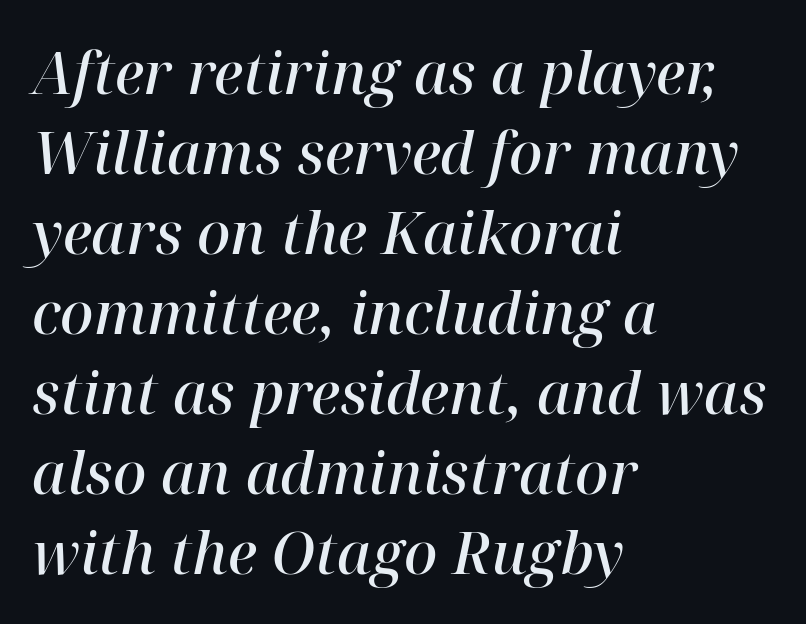
Q: Is the text bold? A: Semi-bold.
Q: Is the text italic (slanted)? A: Yes, it leans right by about 12 degrees.
Q: Is the typeface a serif or a sans-serif typeface? A: Serif.
Q: Is the text underlined? A: No.
Q: How is the paragraph aligned? A: Left-aligned.
Q: Is the spacing between letters normal or unusually wide? A: Normal.
Q: Is the spacing between lines tight, normal or loose? A: Normal.
Q: Width (condensed, normal, or wide)? A: Normal.
Q: Stroke contrast? A: High.
Q: x-height? A: Medium.
Q: Monospaced? A: No.
